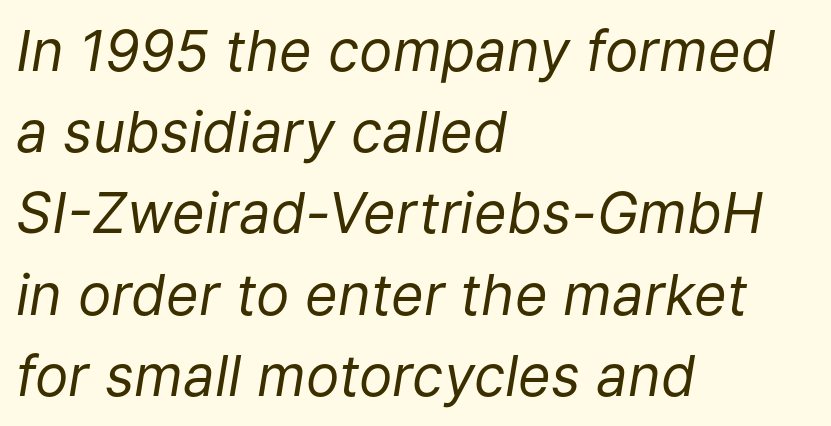
Q: Is the text bold? A: No.
Q: Is the text italic (slanted)? A: Yes, it leans right by about 9 degrees.
Q: Is the text underlined? A: No.
Q: How is the paragraph aligned? A: Left-aligned.
Q: Is the spacing between letters normal or unusually wide? A: Normal.
Q: Is the spacing between lines tight, normal or loose? A: Normal.
Q: Width (condensed, normal, or wide)? A: Normal.
Q: Stroke contrast? A: Low.
Q: x-height? A: Medium.
Q: Monospaced? A: No.
